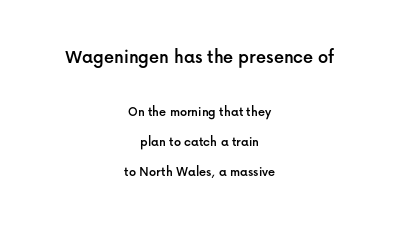
{"italic": "no", "underline": "no", "align": "center", "line_spacing": "loose", "line_spacing_ratio": 2.15, "letter_spacing": "normal", "letter_spacing_em": 0.0, "larger_block": "first", "size_ratio": 1.43, "glyph_px": 20}
